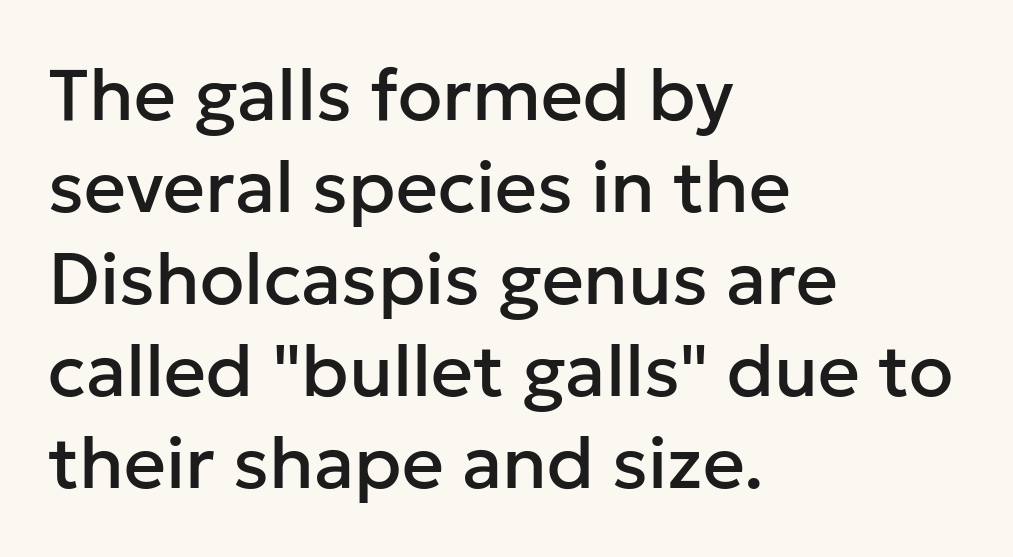
Q: Is the text italic (slanted)? A: No, it is upright.
Q: Is the typeface a serif or a sans-serif typeface? A: Sans-serif.
Q: Is the text underlined? A: No.
Q: How is the paragraph aligned? A: Left-aligned.
Q: Is the spacing between letters normal or unusually wide? A: Normal.
Q: Is the spacing between lines tight, normal or loose? A: Normal.
Q: Width (condensed, normal, or wide)? A: Normal.
Q: Stroke contrast? A: Low.
Q: x-height? A: Medium.
Q: Monospaced? A: No.
